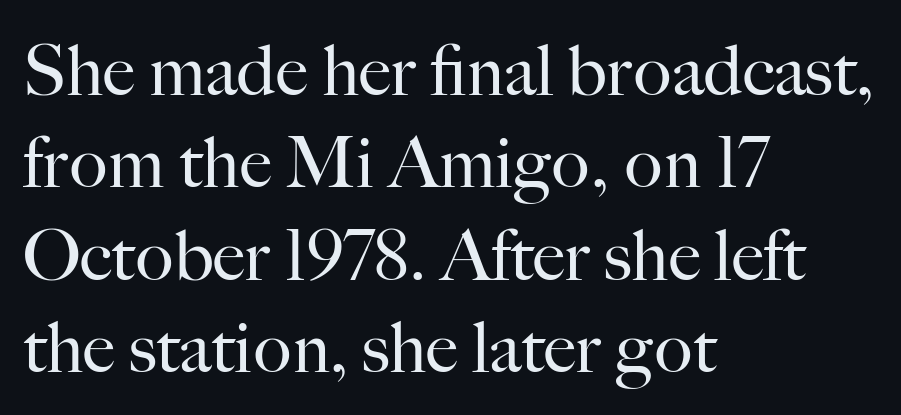
The strip under each line holds only bare page. Line starts are locked; line ends wander. Weight: in the light-to-regular range. Varying glyph widths throughout — classic text-font behaviour. Ordinary non-slanted type is in use. How are the letters spaced? Ordinarily, with no added tracking.
